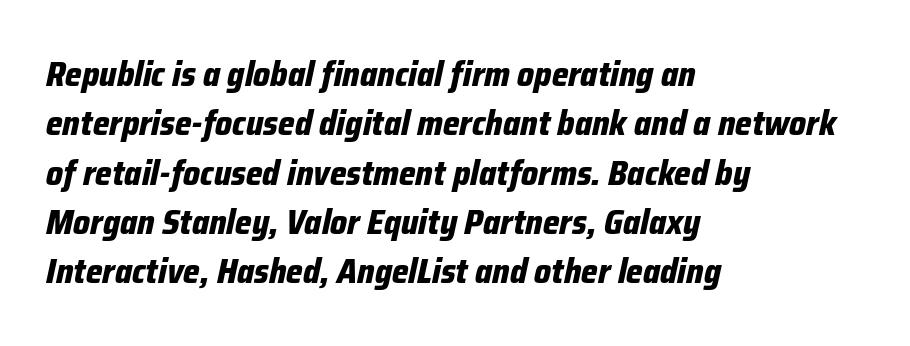
Baseline-to-baseline distance is the conventional proportion of letter height. The compositor pushed each line to the left boundary. A clean baseline with only descenders dipping below it. This sample uses an oblique cut, with every glyph tilted off the vertical.
